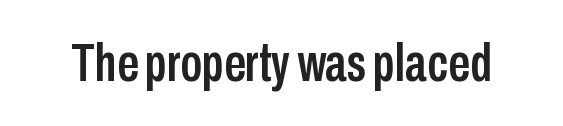
These lines keep a tight, regular rhythm from letter to letter. Is there any slant? The stems are plumb. I'd call this a sans setting — the letters go barefoot. The words here are not underlined.
